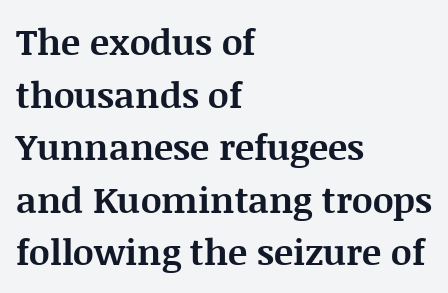
The image shows 36 px bold serif type, upright; set left-aligned, normal line spacing (1.46x), normal letter spacing, not underlined; medium stroke contrast and a large x-height.
